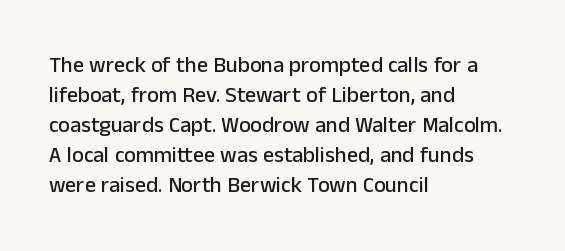
Q: Is the text italic (slanted)? A: No, it is upright.
Q: Is the text underlined? A: No.
Q: How is the paragraph aligned? A: Left-aligned.
Q: Is the spacing between letters normal or unusually wide? A: Normal.
Q: Is the spacing between lines tight, normal or loose? A: Normal.
